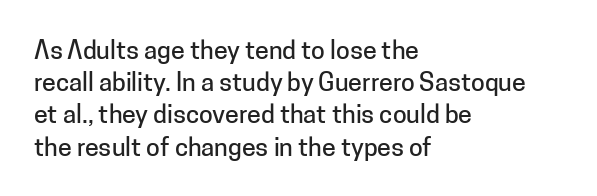
The image shows 25 px text type, upright; set left-aligned, normal line spacing (1.29x), normal letter spacing, not underlined.
